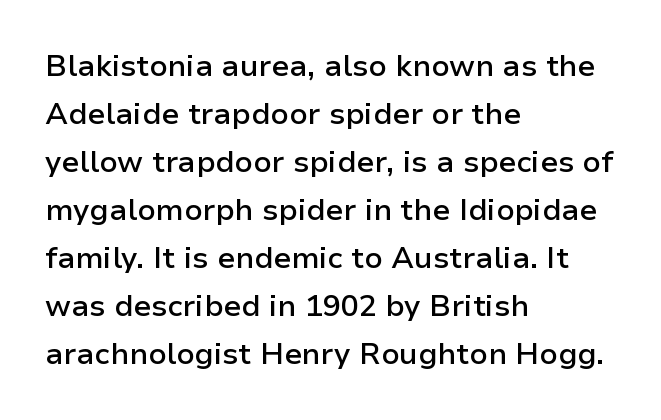
The letters advance in unequal steps, a hallmark of proportional type. Ascenders rise straight up at ninety degrees. Glance below the letters and you will spot only blank space. Is there much room between lines? A standard amount, neither cramped nor airy.
